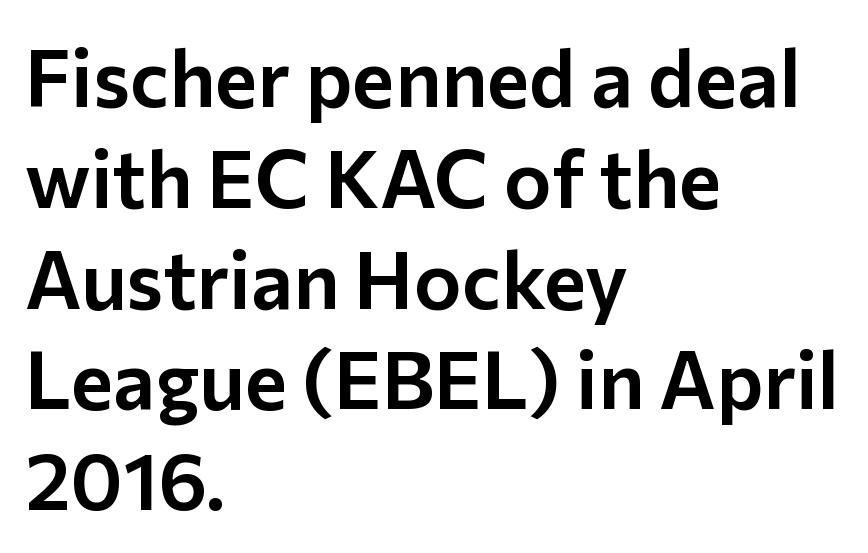
The image shows 80 px sans-serif type, upright; set left-aligned, normal line spacing (1.26x), normal letter spacing, not underlined; low stroke contrast and a medium x-height.
